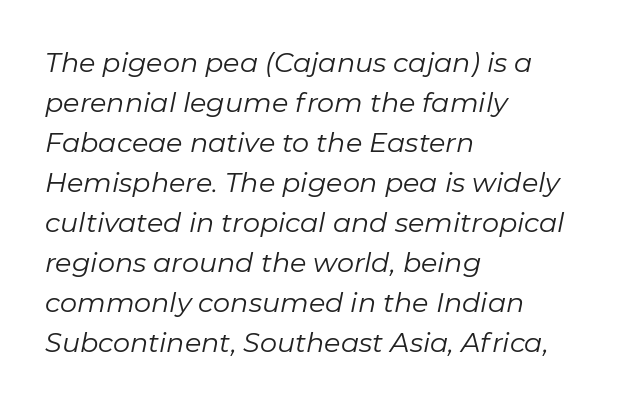
Q: Is the text bold? A: No.
Q: Is the text italic (slanted)? A: Yes, it leans right by about 11 degrees.
Q: Is the text underlined? A: No.
Q: How is the paragraph aligned? A: Left-aligned.
Q: Is the spacing between letters normal or unusually wide? A: Normal.
Q: Is the spacing between lines tight, normal or loose? A: Normal.
